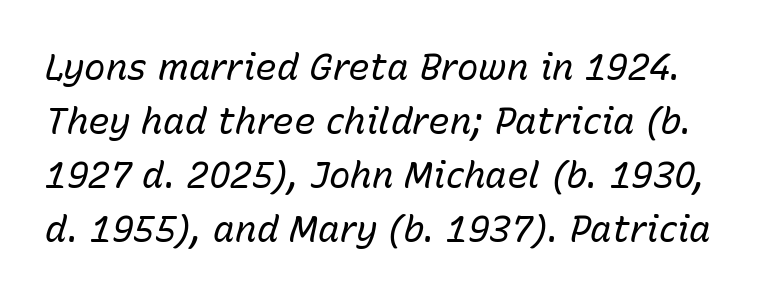
Normally led — the rows are evenly, conventionally spaced. The text carries the slant typical of an italic or oblique font. The font sits on the lighter half of the weight spectrum, regular included. Honestly, the letter spacing is just normal — you wouldn't notice it. Lines of text with bare space underneath. Note the varied advance widths — an 'i' is clearly narrower than an 'm'.
